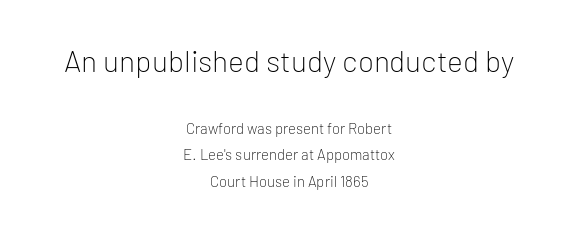
{"serif": "no", "italic": "no", "bold": "no", "weight": "light", "width": "normal", "stroke_contrast": "low", "x_height": "medium", "monospaced": "no", "underline": "no", "align": "center", "line_spacing_ratio": 1.76, "letter_spacing": "normal", "letter_spacing_em": 0.0, "larger_block": "first", "size_ratio": 2.0, "glyph_px": 30}
